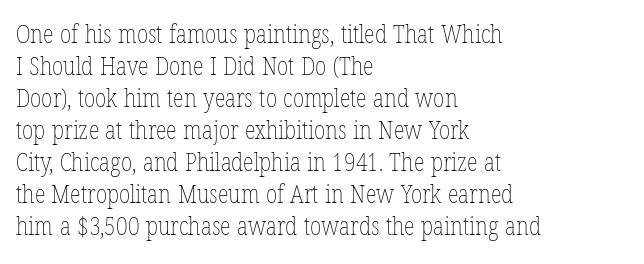
Q: Is the text bold? A: No.
Q: Is the text italic (slanted)? A: No, it is upright.
Q: Is the text underlined? A: No.
Q: How is the paragraph aligned? A: Left-aligned.
Q: Is the spacing between letters normal or unusually wide? A: Normal.
Q: Is the spacing between lines tight, normal or loose? A: Normal.
